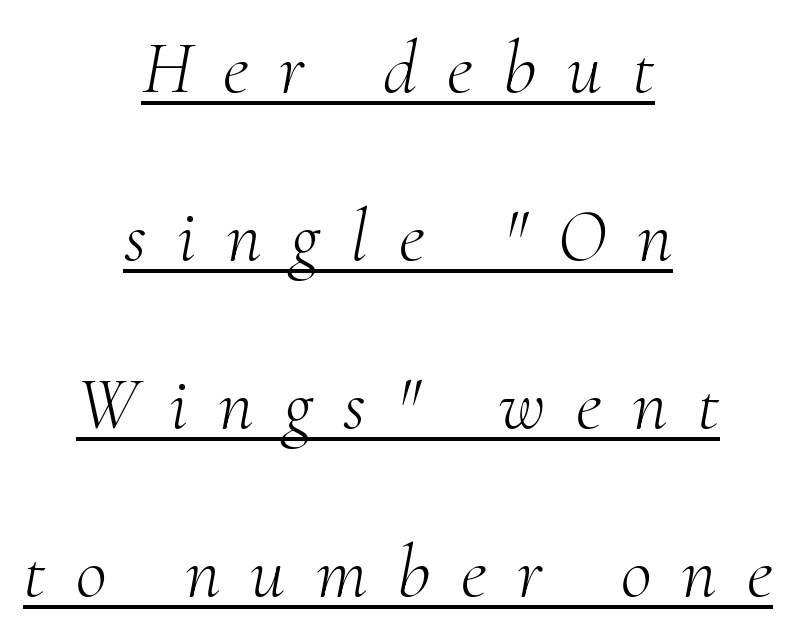
Q: Is the text bold? A: No.
Q: Is the text italic (slanted)? A: Yes, it leans right by about 10 degrees.
Q: Is the typeface a serif or a sans-serif typeface? A: Serif.
Q: Is the text underlined? A: Yes.
Q: How is the paragraph aligned? A: Centered.
Q: Is the spacing between letters normal or unusually wide? A: Unusually wide.
Q: Is the spacing between lines tight, normal or loose? A: Loose.
Q: Width (condensed, normal, or wide)? A: Normal.
Q: Stroke contrast? A: Medium.
Q: x-height? A: Small.
Q: Monospaced? A: No.
